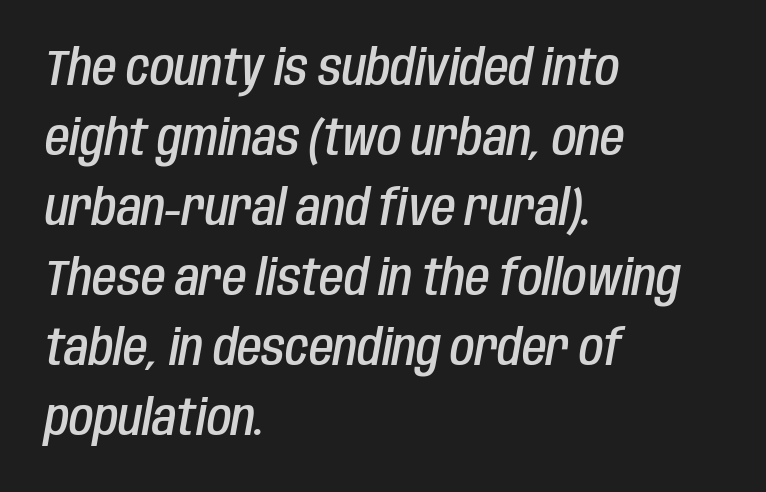
The face used here is rendered with its standard letterfit. The letters are slanted; this is an italic face. Underlining? Definitely not there. Students, this is semibold: more ink than regular, less than bold. One glance says typical: line gaps are just what's usual. Reading down the block, your eye returns to a fixed left position each line.
